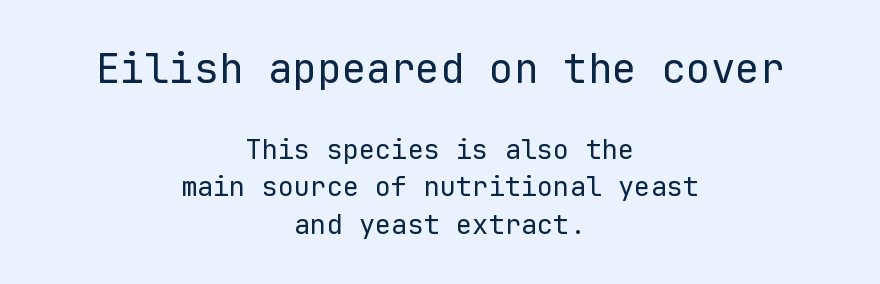
Counters stay open thanks to moderate or lighter strokes. Tracking here is standard; glyphs follow each other at the usual distance. Italic: no, the glyphs are upright roman. These lines are centered, leaving both edges ragged. You could count columns in this text — the font is strictly monospaced.
